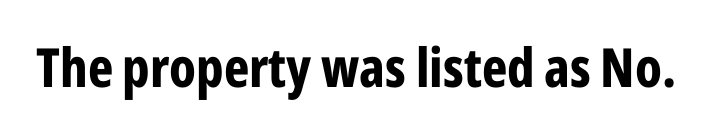
{"serif": "no", "italic": "no", "bold": "yes", "weight": "bold", "width": "condensed", "stroke_contrast": "low", "x_height": "medium", "monospaced": "no", "underline": "no", "letter_spacing": "normal", "letter_spacing_em": 0.0, "glyph_px": 54}
